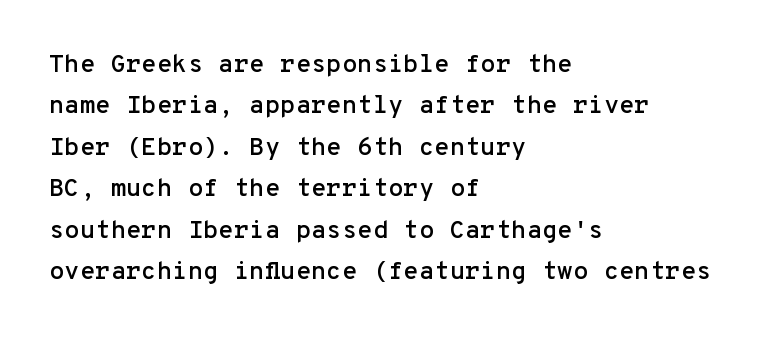
Upright lettering throughout. The rendering keeps characters at their native spacing. Baseline-to-baseline distance is the conventional proportion of letter height. Line starts are locked; line ends wander. Decoration check: the copy has no underline.
